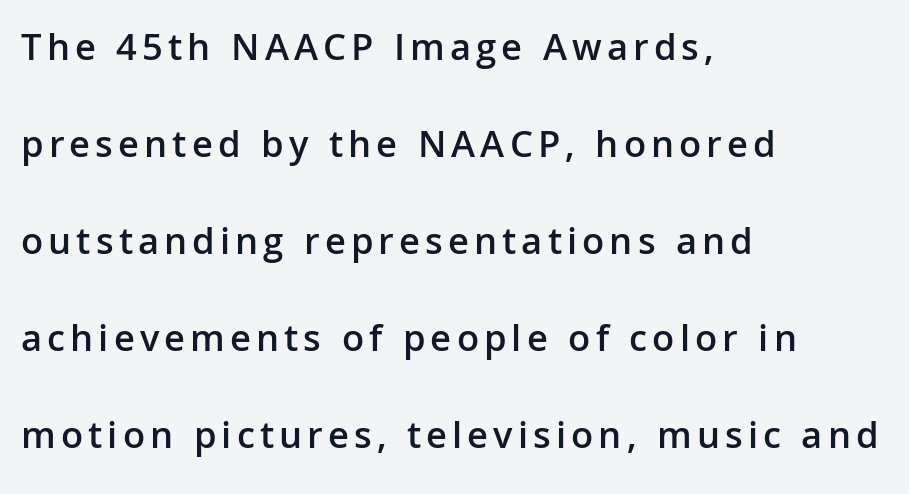
{"serif": "no", "italic": "no", "bold": "semi", "weight": "semibold", "width": "normal", "stroke_contrast": "low", "x_height": "medium", "monospaced": "no", "underline": "no", "align": "left", "line_spacing": "loose", "line_spacing_ratio": 2.49, "glyph_px": 39}
